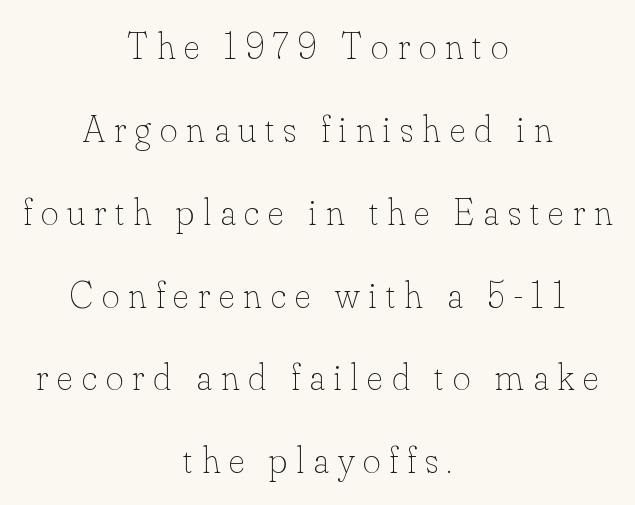
Q: Is the text bold? A: No.
Q: Is the text italic (slanted)? A: No, it is upright.
Q: Is the text underlined? A: No.
Q: How is the paragraph aligned? A: Centered.
Q: Is the spacing between letters normal or unusually wide? A: Unusually wide.
Q: Is the spacing between lines tight, normal or loose? A: Loose.
Q: Width (condensed, normal, or wide)? A: Normal.
Q: Stroke contrast? A: Low.
Q: x-height? A: Small.
Q: Monospaced? A: No.
